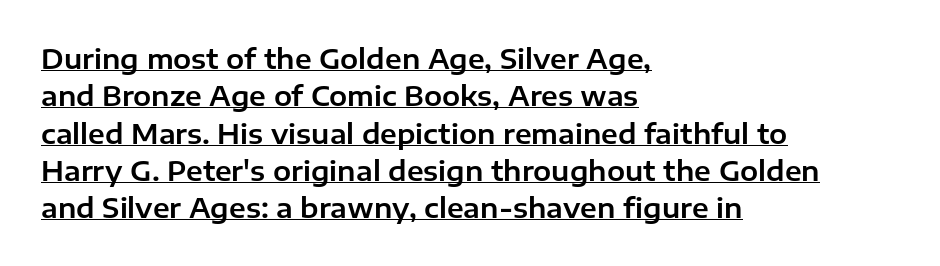
The image shows 27 px text type, upright; set left-aligned, normal line spacing (1.38x), normal letter spacing, underlined.
